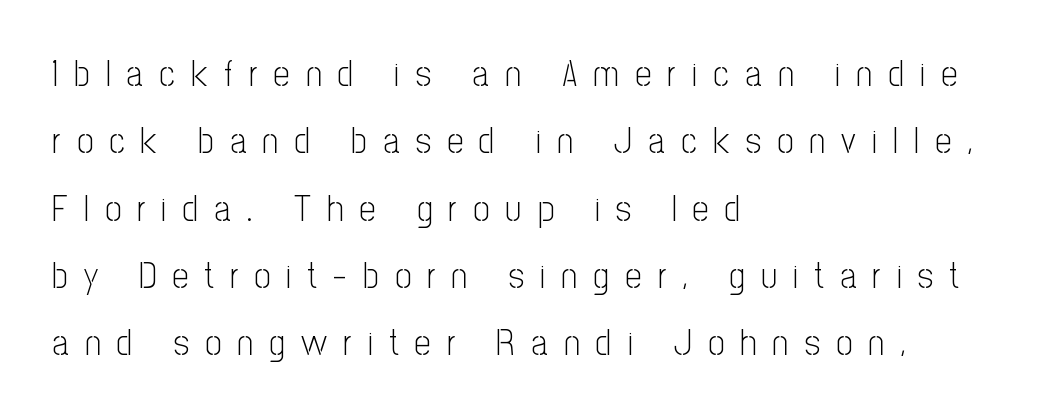
Q: Is the text bold? A: No.
Q: Is the text italic (slanted)? A: No, it is upright.
Q: Is the typeface a serif or a sans-serif typeface? A: Sans-serif.
Q: Is the text underlined? A: No.
Q: How is the paragraph aligned? A: Left-aligned.
Q: Is the spacing between letters normal or unusually wide? A: Unusually wide.
Q: Width (condensed, normal, or wide)? A: Condensed.
Q: Stroke contrast? A: Low.
Q: x-height? A: Medium.
Q: Monospaced? A: No.
